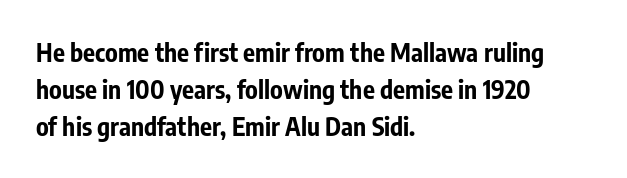
The image shows 25 px bold type, upright; set left-aligned, normal line spacing (1.48x), normal letter spacing, not underlined.
